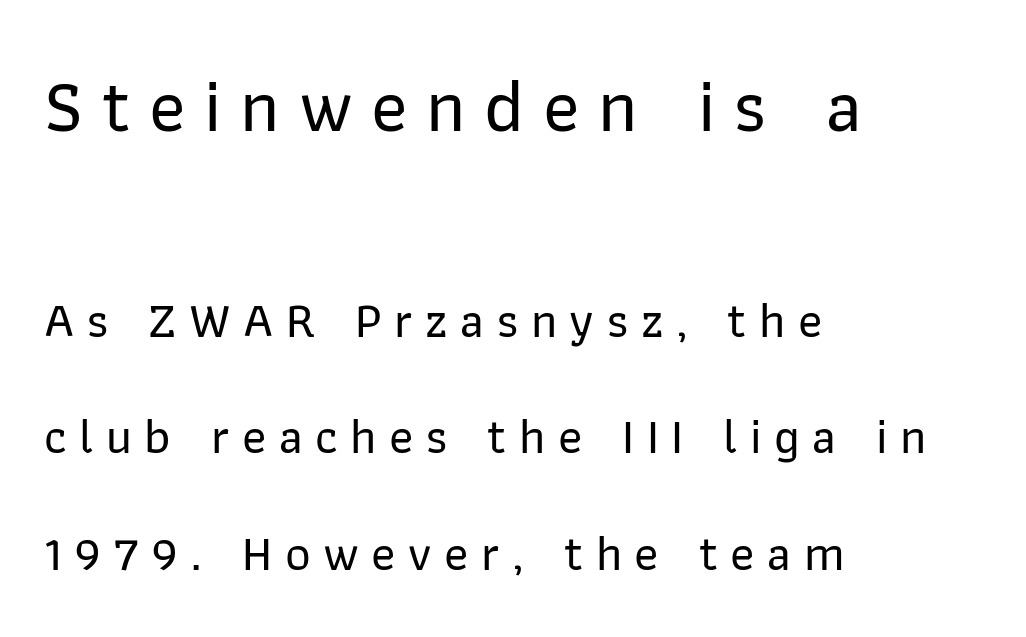
{"serif": "no", "italic": "no", "width": "normal", "stroke_contrast": "low", "x_height": "medium", "monospaced": "no", "underline": "no", "align": "left", "line_spacing": "loose", "line_spacing_ratio": 2.33, "letter_spacing": "wide", "letter_spacing_em": 0.25, "larger_block": "first", "size_ratio": 1.5, "glyph_px": 75}
